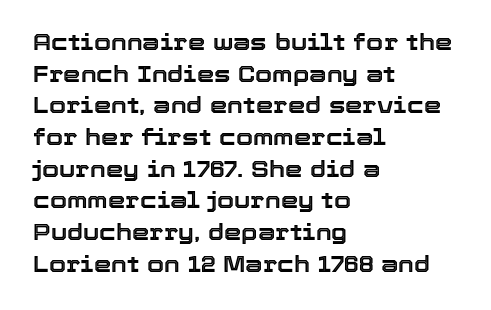
{"italic": "no", "underline": "no", "align": "left", "line_spacing": "normal", "line_spacing_ratio": 1.44, "letter_spacing": "normal", "letter_spacing_em": 0.0, "glyph_px": 22}
